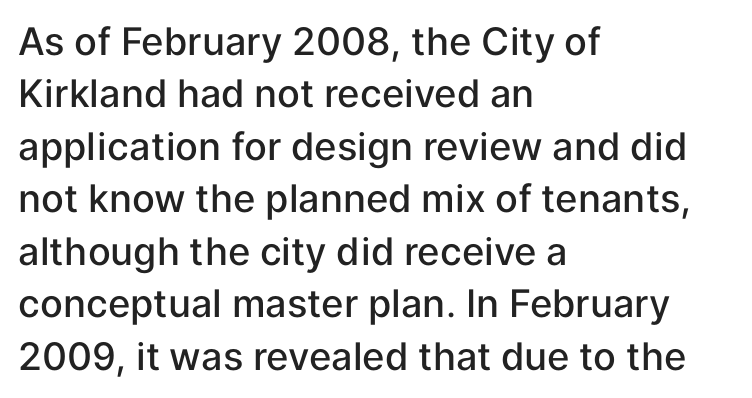
Alignment: flush left. Regarding leading, the lines here are spaced in the standard way. Spacing verdict: proportional, widths tailored to each character. Has an underline been added? It has not. A sans-serif font was chosen for this passage. Posture: straight, roman, zero tilt.
